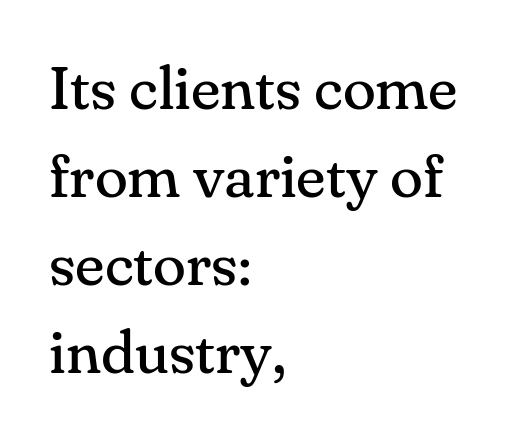
The image shows 61 px regular-weight serif type, upright; set left-aligned, normal line spacing (1.44x), normal letter spacing, not underlined; medium stroke contrast and a small x-height.
